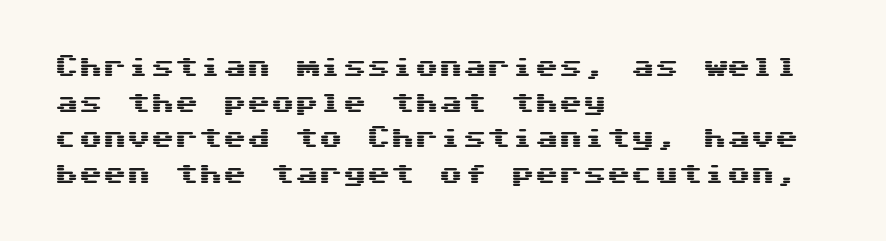
Q: Is the text italic (slanted)? A: No, it is upright.
Q: Is the text underlined? A: No.
Q: How is the paragraph aligned? A: Left-aligned.
Q: Is the spacing between letters normal or unusually wide? A: Normal.
Q: Is the spacing between lines tight, normal or loose? A: Normal.
